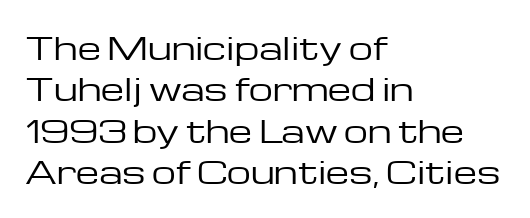
Q: Is the text bold? A: No.
Q: Is the text italic (slanted)? A: No, it is upright.
Q: Is the typeface a serif or a sans-serif typeface? A: Sans-serif.
Q: Is the text underlined? A: No.
Q: How is the paragraph aligned? A: Left-aligned.
Q: Is the spacing between letters normal or unusually wide? A: Normal.
Q: Is the spacing between lines tight, normal or loose? A: Normal.
Q: Width (condensed, normal, or wide)? A: Wide.
Q: Stroke contrast? A: Low.
Q: x-height? A: Medium.
Q: Monospaced? A: No.
